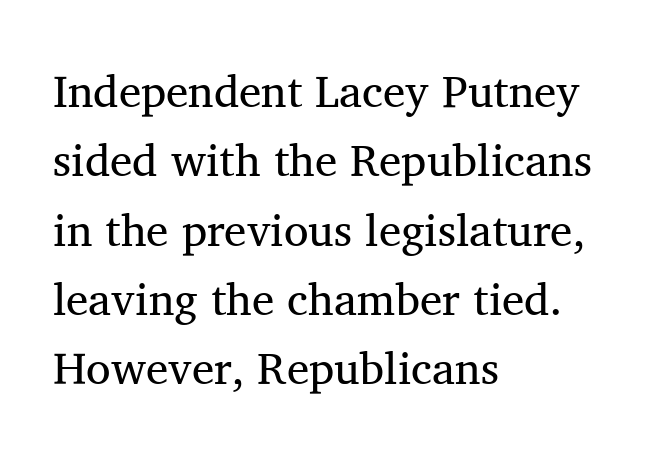
The image shows 45 px regular-weight serif type, upright; set left-aligned, normal line spacing (1.54x), normal letter spacing, not underlined; medium stroke contrast and a medium x-height.
